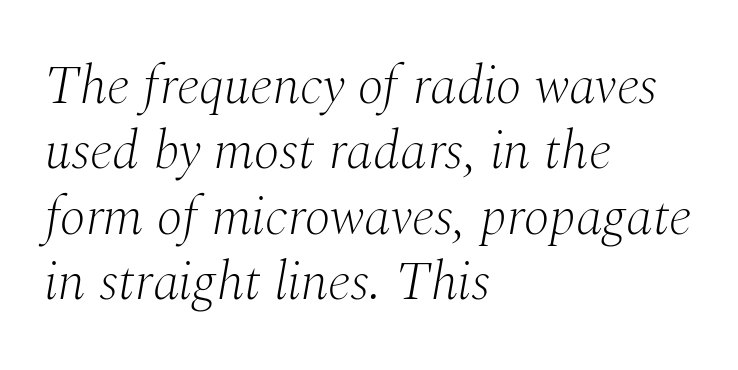
The image shows 54 px light serif type, italic (leaning right); set left-aligned, line spacing 1.21x, normal letter spacing, not underlined; medium stroke contrast and a medium x-height.
